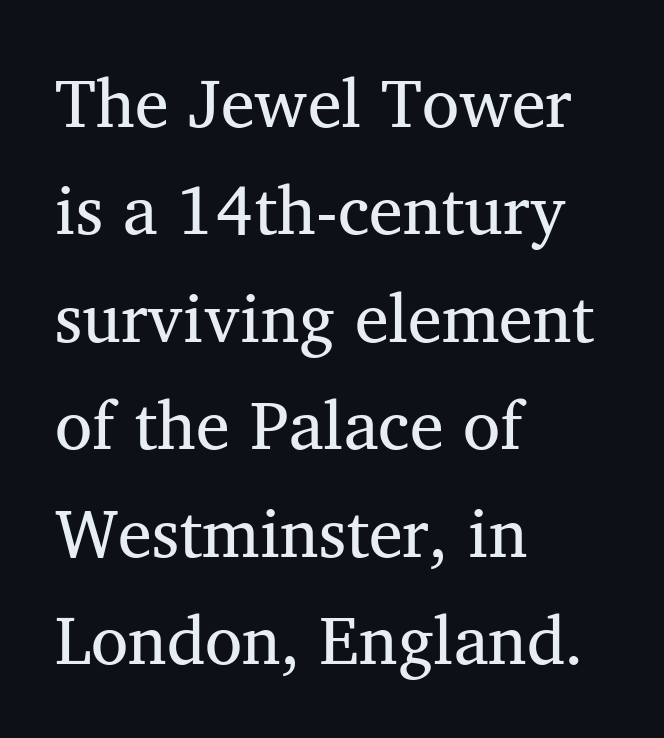
{"serif": "yes", "italic": "no", "bold": "no", "weight": "regular", "width": "normal", "stroke_contrast": "medium", "x_height": "medium", "monospaced": "no", "underline": "no", "align": "left", "line_spacing": "normal", "line_spacing_ratio": 1.58, "letter_spacing": "normal", "letter_spacing_em": 0.0, "glyph_px": 68}
